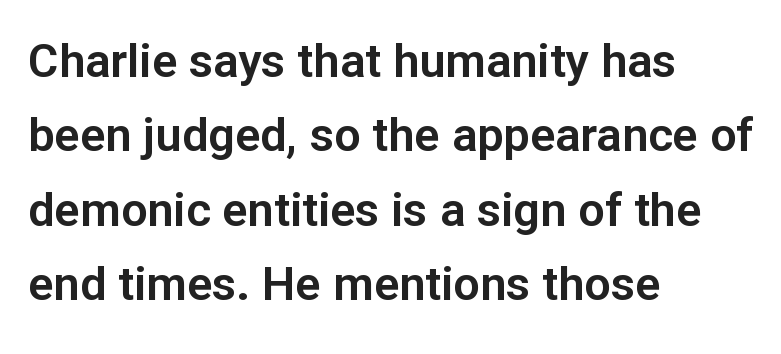
{"serif": "no", "italic": "no", "width": "normal", "stroke_contrast": "low", "x_height": "medium", "monospaced": "no", "underline": "no", "align": "left", "line_spacing": "normal", "line_spacing_ratio": 1.58, "letter_spacing": "normal", "letter_spacing_em": 0.0, "glyph_px": 47}
